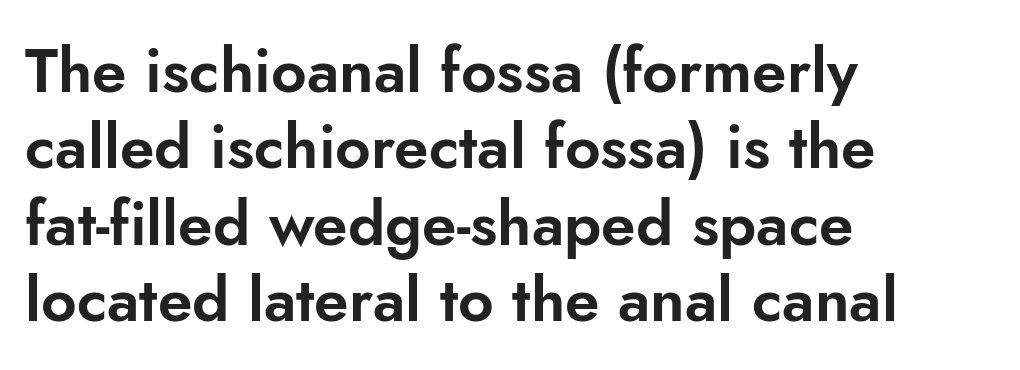
{"serif": "no", "italic": "no", "width": "normal", "stroke_contrast": "low", "x_height": "small", "monospaced": "no", "underline": "no", "align": "left", "line_spacing_ratio": 1.23, "letter_spacing": "normal", "letter_spacing_em": 0.0, "glyph_px": 62}
